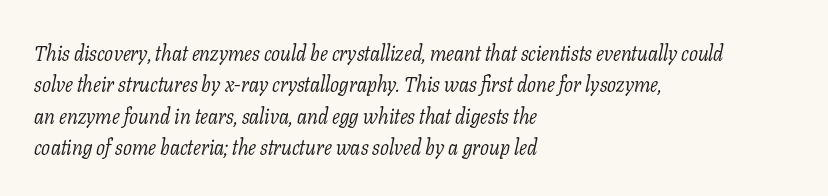
{"italic": "yes", "lean": "right", "slant_degrees": 11, "bold": "no", "underline": "no", "align": "left", "line_spacing": "normal", "line_spacing_ratio": 1.49, "letter_spacing": "normal", "letter_spacing_em": 0.0, "glyph_px": 21}
